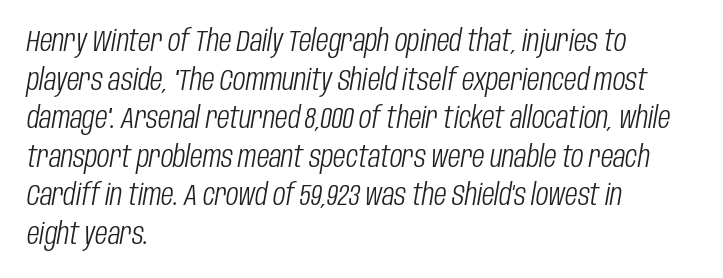
A typesetter would call this leading conventional body-copy spacing. No heavy texture on the line: the type isn't bold. This sample has the flowing, uneven cadence of proportional lettering. These lines keep a tight, regular rhythm from letter to letter. The passage shown leans; its letterforms are oblique. Honestly, there is no underline to notice here at all.
